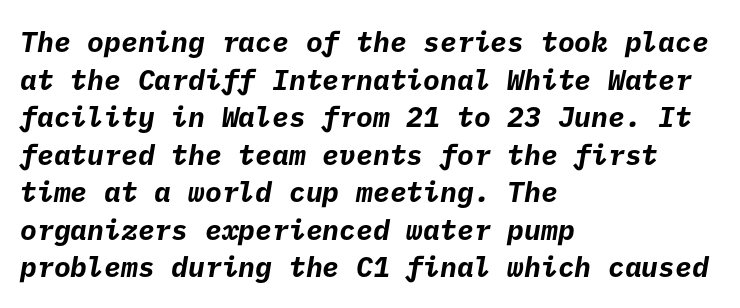
{"serif": "no", "bold": "yes", "weight": "bold", "width": "normal", "stroke_contrast": "low", "x_height": "medium", "underline": "no", "align": "left", "line_spacing": "normal", "line_spacing_ratio": 1.34, "letter_spacing": "normal", "letter_spacing_em": 0.0, "glyph_px": 28}
